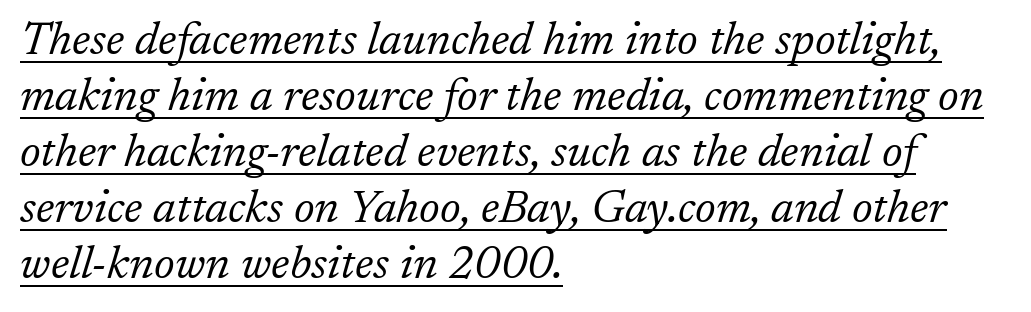
Q: Is the text bold? A: No.
Q: Is the text italic (slanted)? A: Yes, it leans right by about 17 degrees.
Q: Is the typeface a serif or a sans-serif typeface? A: Serif.
Q: Is the text underlined? A: Yes.
Q: How is the paragraph aligned? A: Left-aligned.
Q: Is the spacing between letters normal or unusually wide? A: Normal.
Q: Width (condensed, normal, or wide)? A: Normal.
Q: Stroke contrast? A: Low.
Q: x-height? A: Medium.
Q: Monospaced? A: No.
